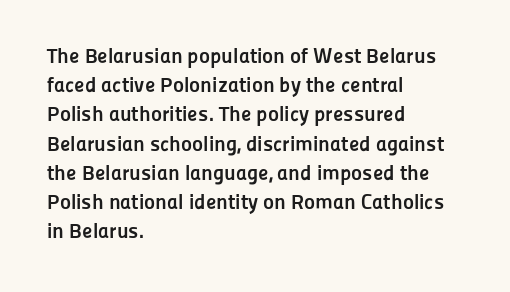
Q: Is the text bold? A: Yes.
Q: Is the text italic (slanted)? A: No, it is upright.
Q: Is the text underlined? A: No.
Q: How is the paragraph aligned? A: Left-aligned.
Q: Is the spacing between letters normal or unusually wide? A: Normal.
Q: Is the spacing between lines tight, normal or loose? A: Normal.
